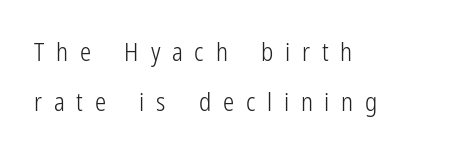
{"italic": "no", "bold": "no", "underline": "no", "align": "left", "line_spacing": "loose", "line_spacing_ratio": 2.02, "letter_spacing": "wide", "letter_spacing_em": 0.47, "glyph_px": 25}
